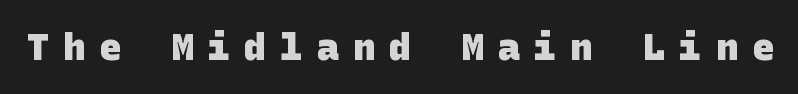
{"serif": "no", "bold": "yes", "weight": "heavy", "width": "normal", "stroke_contrast": "low", "x_height": "large", "underline": "no", "letter_spacing": "wide", "letter_spacing_em": 0.38, "glyph_px": 37}
